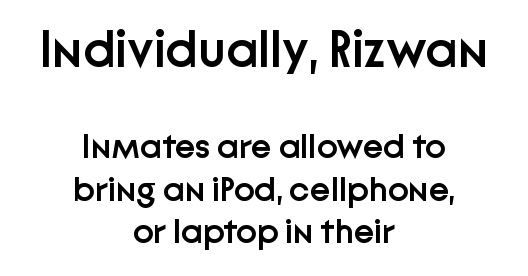
{"serif": "no", "italic": "no", "bold": "semi", "weight": "semibold", "width": "normal", "stroke_contrast": "low", "x_height": "medium", "monospaced": "no", "underline": "no", "align": "center", "line_spacing_ratio": 1.22, "letter_spacing": "normal", "letter_spacing_em": 0.0, "larger_block": "first", "size_ratio": 1.49, "glyph_px": 52}
